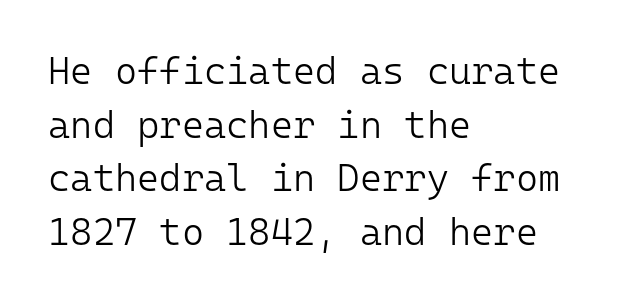
{"serif": "no", "italic": "no", "bold": "no", "weight": "light", "width": "normal", "stroke_contrast": "low", "x_height": "medium", "monospaced": "yes", "underline": "no", "align": "left", "line_spacing": "normal", "line_spacing_ratio": 1.41, "letter_spacing": "normal", "letter_spacing_em": 0.0, "glyph_px": 38}
